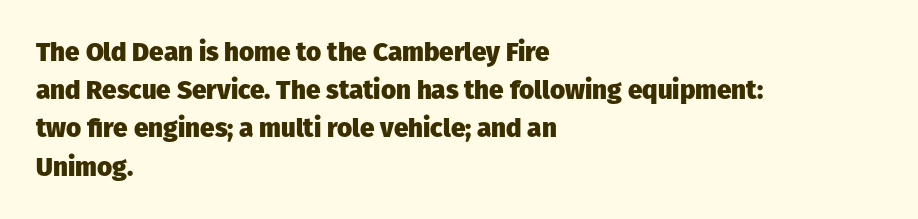
The image shows 26 px bold type, upright; set left-aligned, normal line spacing (1.47x), normal letter spacing, not underlined.
